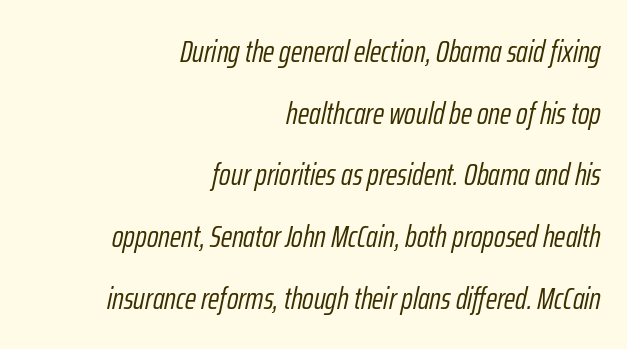
The image shows 31 px light, condensed type, italic (leaning right); set right-aligned, loose line spacing (1.99x), normal letter spacing, not underlined; low stroke contrast and a medium x-height.
